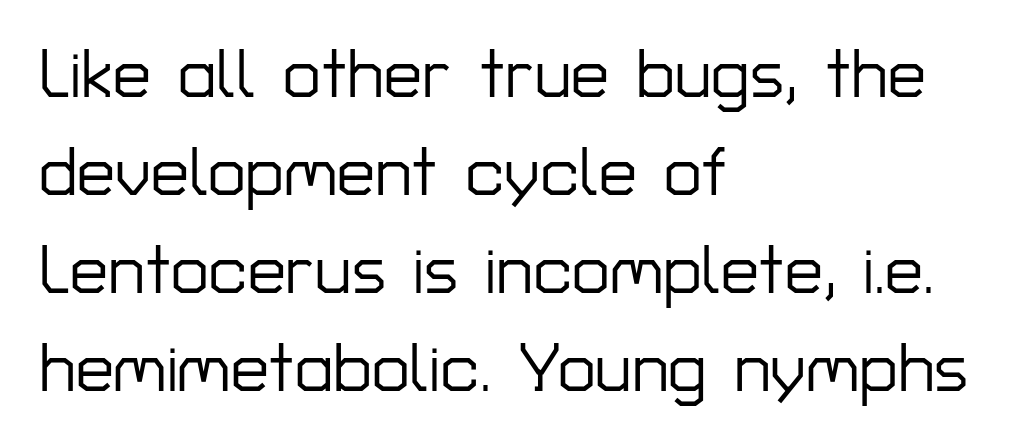
The designer left line spacing at the default. When letters stand straight like this, we call the style roman or upright. A typesetter would call this proportional, since set widths differ per character. The zone under the glyphs is completely vacant.
